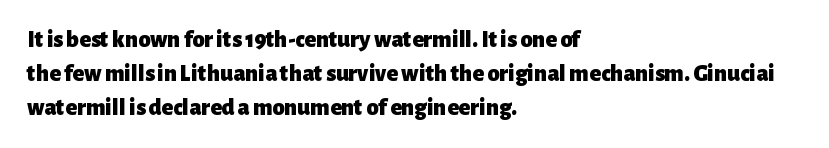
Q: Is the text bold? A: Yes.
Q: Is the text italic (slanted)? A: No, it is upright.
Q: Is the text underlined? A: No.
Q: How is the paragraph aligned? A: Left-aligned.
Q: Is the spacing between letters normal or unusually wide? A: Normal.
Q: Is the spacing between lines tight, normal or loose? A: Normal.
